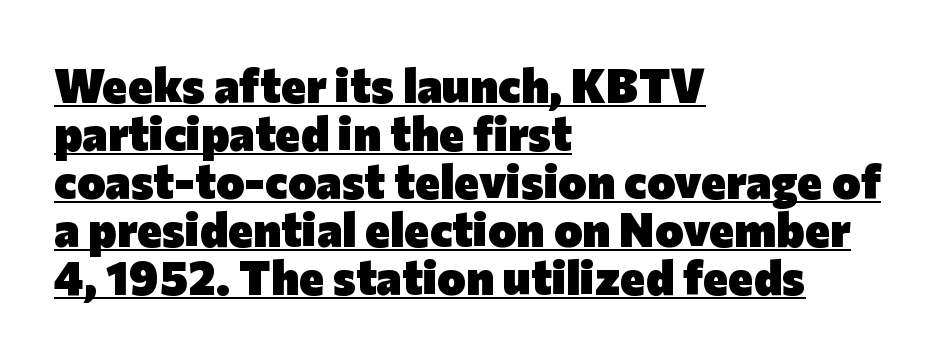
The axis of the letterforms is exactly vertical. Underlined type. Strokes here are thick enough to call this a true bold. The passage shown is typed in a proportional face where columns would drift.
